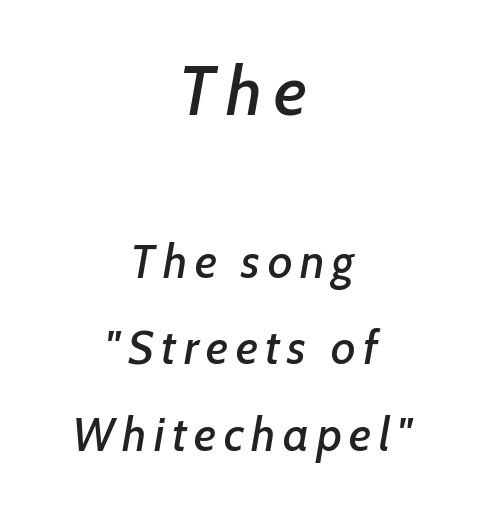
The face used here is proportionally spaced, like ordinary book or web type. The font's italic variant was chosen for this text. The zone under the glyphs is completely vacant. These lines are centered, leaving both edges ragged. Compare the two chunks: the upper has the greater cap height.
